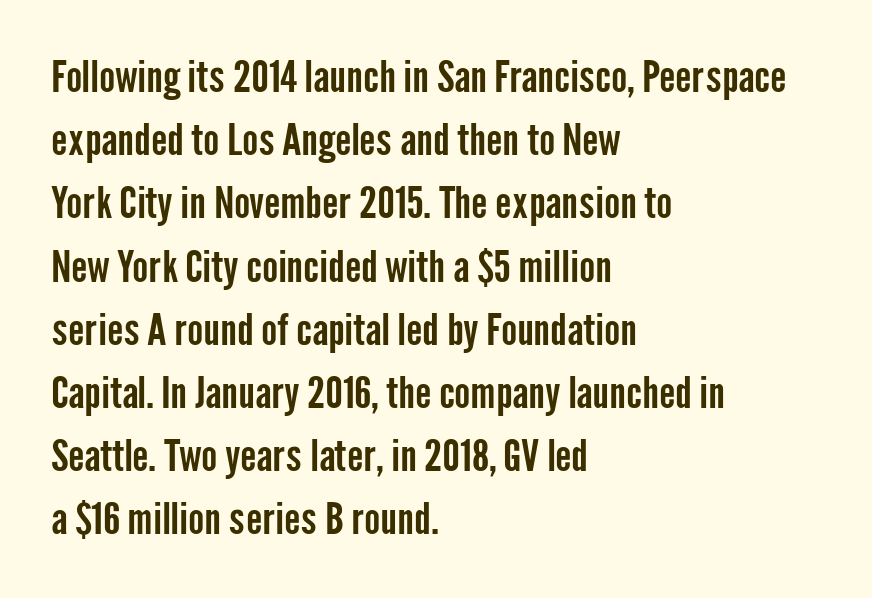
{"serif": "no", "italic": "no", "width": "condensed", "stroke_contrast": "low", "x_height": "medium", "monospaced": "no", "underline": "no", "align": "left", "line_spacing": "normal", "line_spacing_ratio": 1.47, "letter_spacing": "normal", "letter_spacing_em": 0.0, "glyph_px": 43}
